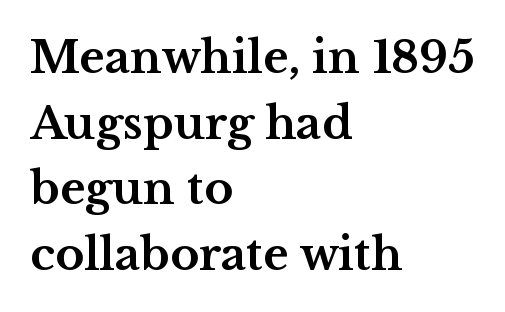
Q: Is the text bold? A: Yes.
Q: Is the text italic (slanted)? A: No, it is upright.
Q: Is the typeface a serif or a sans-serif typeface? A: Serif.
Q: Is the text underlined? A: No.
Q: How is the paragraph aligned? A: Left-aligned.
Q: Is the spacing between letters normal or unusually wide? A: Normal.
Q: Is the spacing between lines tight, normal or loose? A: Normal.
Q: Width (condensed, normal, or wide)? A: Wide.
Q: Stroke contrast? A: Medium.
Q: x-height? A: Medium.
Q: Monospaced? A: No.
